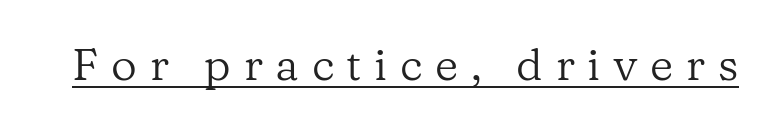
The image shows 45 px regular-weight serif type, upright; set unusually wide letter spacing (+0.28 em), underlined; low stroke contrast and a medium x-height.
